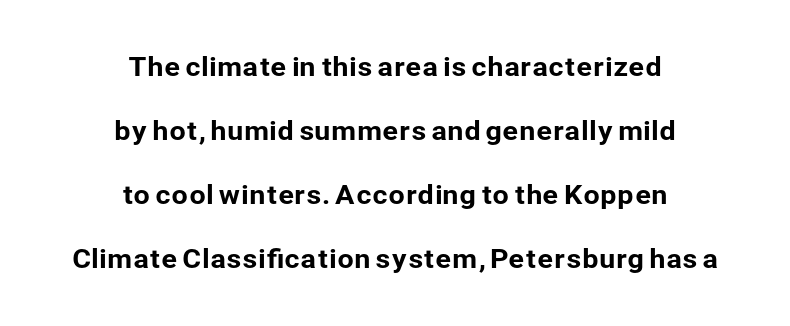
Letter spacing: default. Both edges are ragged and mirror each other, which tells us the setting is centered. No italicization has been applied; the sample stays upright. Is there much room between lines? Yes — plenty of vertical air separates them. The space beneath each line is pristine and unruled.
